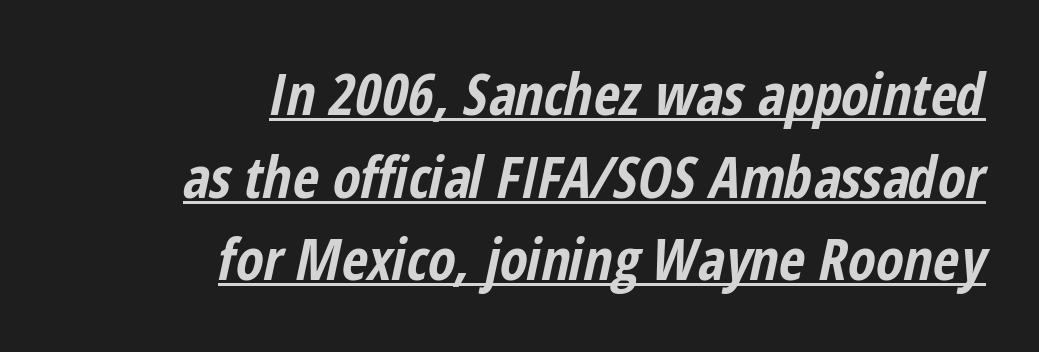
{"italic": "yes", "lean": "right", "slant_degrees": 12, "bold": "yes", "weight": "bold", "width": "condensed", "stroke_contrast": "low", "x_height": "medium", "monospaced": "no", "underline": "yes", "align": "right", "line_spacing": "normal", "line_spacing_ratio": 1.45, "letter_spacing": "normal", "letter_spacing_em": 0.0, "glyph_px": 57}
